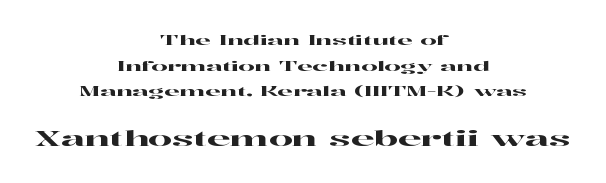
Q: Is the text italic (slanted)? A: No, it is upright.
Q: Is the text underlined? A: No.
Q: How is the paragraph aligned? A: Centered.
Q: Is the spacing between letters normal or unusually wide? A: Normal.
Q: Which block of text is set in a larger size, the first (top) or the second (bottom)? A: The second (bottom) one.
